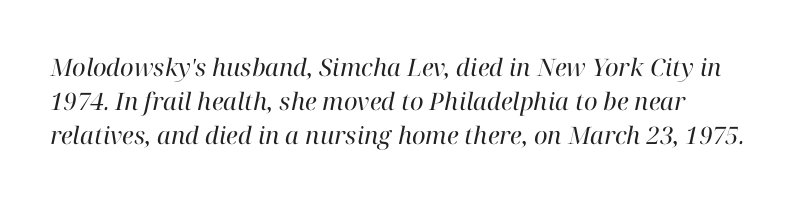
{"italic": "yes", "lean": "right", "slant_degrees": 12, "bold": "no", "underline": "no", "line_spacing": "normal", "line_spacing_ratio": 1.41, "letter_spacing": "normal", "letter_spacing_em": 0.0, "glyph_px": 24}
